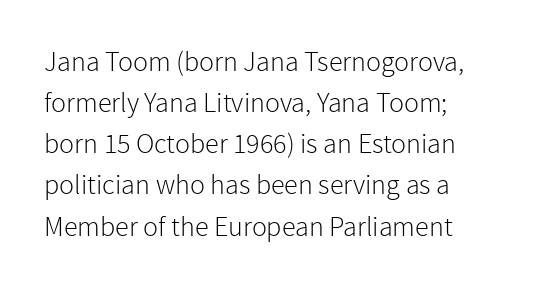
{"serif": "no", "italic": "no", "bold": "no", "weight": "light", "width": "normal", "stroke_contrast": "low", "x_height": "medium", "monospaced": "no", "underline": "no", "align": "left", "line_spacing": "normal", "line_spacing_ratio": 1.47, "letter_spacing": "normal", "letter_spacing_em": 0.0, "glyph_px": 28}
